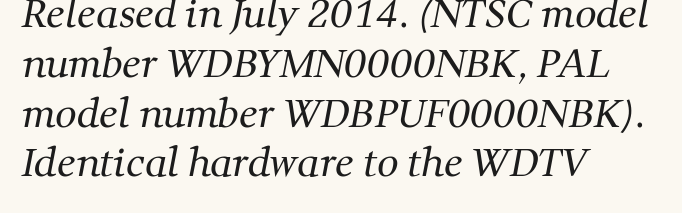
The weight tops out at a normal text grade. This sample has the flowing, uneven cadence of proportional lettering. The characters display serif detailing at their extremities. Glyph-to-glyph distance matches everyday printed text. Honestly, the row spacing looks completely unremarkable. Notice how the passage keeps a crisp vertical edge on the left only.
